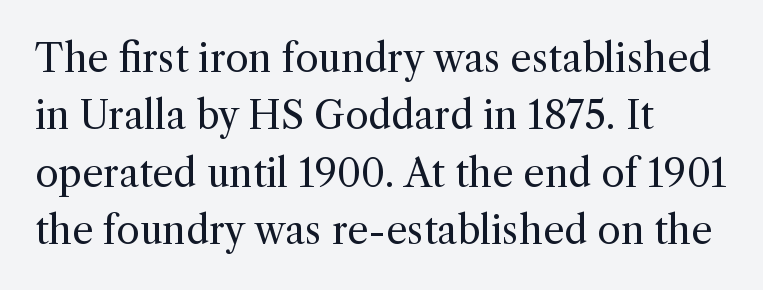
Q: Is the text bold? A: No.
Q: Is the text italic (slanted)? A: No, it is upright.
Q: Is the typeface a serif or a sans-serif typeface? A: Serif.
Q: Is the text underlined? A: No.
Q: How is the paragraph aligned? A: Left-aligned.
Q: Is the spacing between letters normal or unusually wide? A: Normal.
Q: Is the spacing between lines tight, normal or loose? A: Normal.
Q: Width (condensed, normal, or wide)? A: Normal.
Q: x-height? A: Medium.
Q: Monospaced? A: No.
